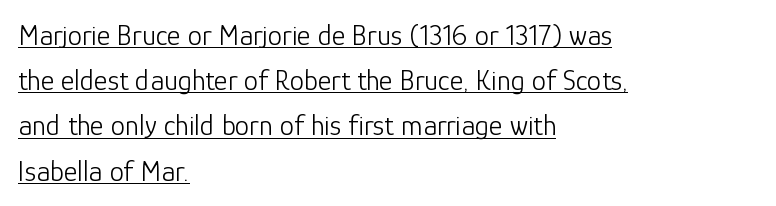
The image shows 29 px light sans-serif type, upright; set left-aligned, normal line spacing (1.56x), normal letter spacing, underlined; low stroke contrast and a medium x-height.
